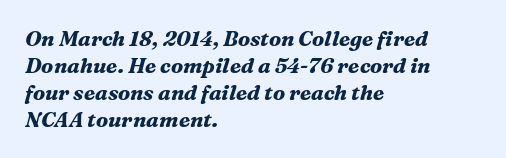
The image shows 21 px bold type, italic (leaning right); set left-aligned, normal line spacing (1.28x), normal letter spacing, not underlined.
